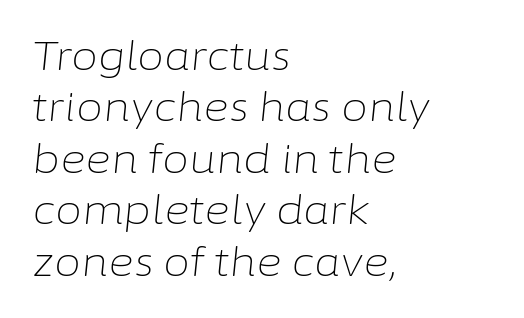
The image shows 39 px light type, italic (leaning right); set left-aligned, normal line spacing (1.32x), normal letter spacing, not underlined; low stroke contrast and a medium x-height.
